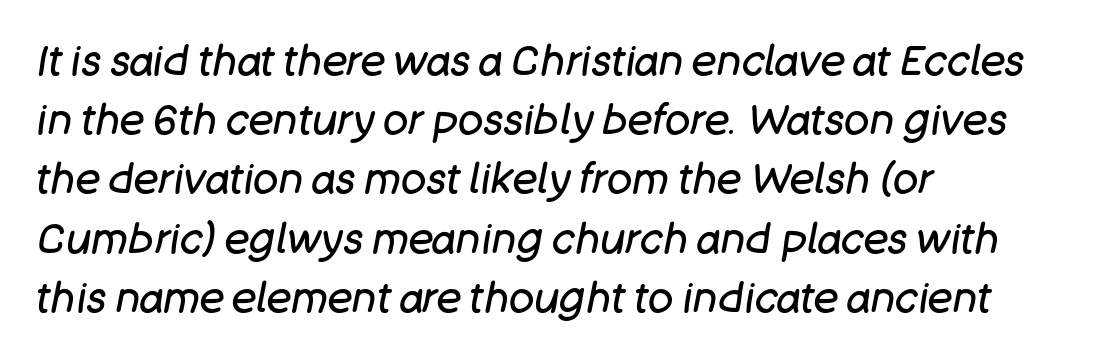
Q: Is the text bold? A: No.
Q: Is the text italic (slanted)? A: Yes, it leans right by about 11 degrees.
Q: Is the text underlined? A: No.
Q: How is the paragraph aligned? A: Left-aligned.
Q: Is the spacing between letters normal or unusually wide? A: Normal.
Q: Is the spacing between lines tight, normal or loose? A: Normal.
Q: Width (condensed, normal, or wide)? A: Normal.
Q: Stroke contrast? A: Low.
Q: x-height? A: Large.
Q: Monospaced? A: No.
